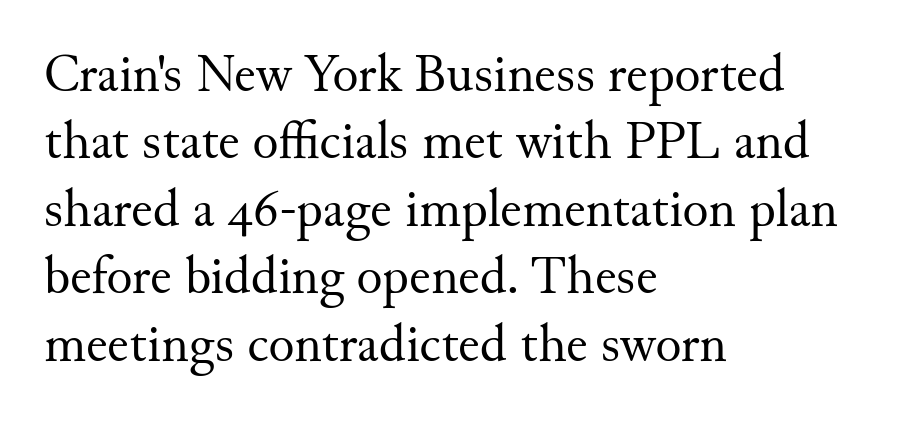
Q: Is the text bold? A: No.
Q: Is the text italic (slanted)? A: No, it is upright.
Q: Is the typeface a serif or a sans-serif typeface? A: Serif.
Q: Is the text underlined? A: No.
Q: How is the paragraph aligned? A: Left-aligned.
Q: Is the spacing between letters normal or unusually wide? A: Normal.
Q: Is the spacing between lines tight, normal or loose? A: Normal.
Q: Width (condensed, normal, or wide)? A: Normal.
Q: Stroke contrast? A: Medium.
Q: x-height? A: Small.
Q: Monospaced? A: No.
